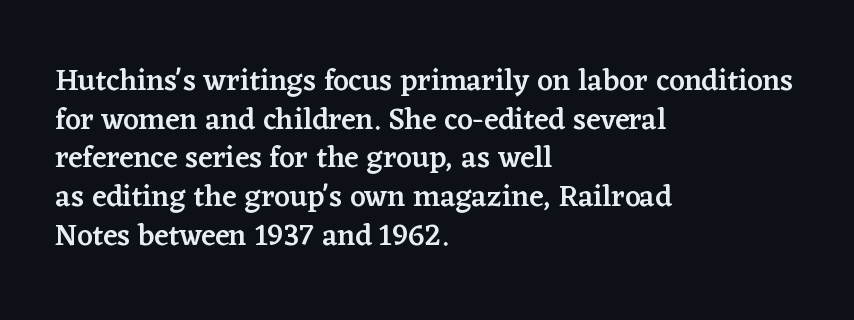
Q: Is the text bold? A: Semi-bold.
Q: Is the text italic (slanted)? A: No, it is upright.
Q: Is the typeface a serif or a sans-serif typeface? A: Serif.
Q: Is the text underlined? A: No.
Q: How is the paragraph aligned? A: Left-aligned.
Q: Is the spacing between letters normal or unusually wide? A: Normal.
Q: Is the spacing between lines tight, normal or loose? A: Normal.
Q: Width (condensed, normal, or wide)? A: Normal.
Q: Stroke contrast? A: Low.
Q: x-height? A: Medium.
Q: Monospaced? A: No.
